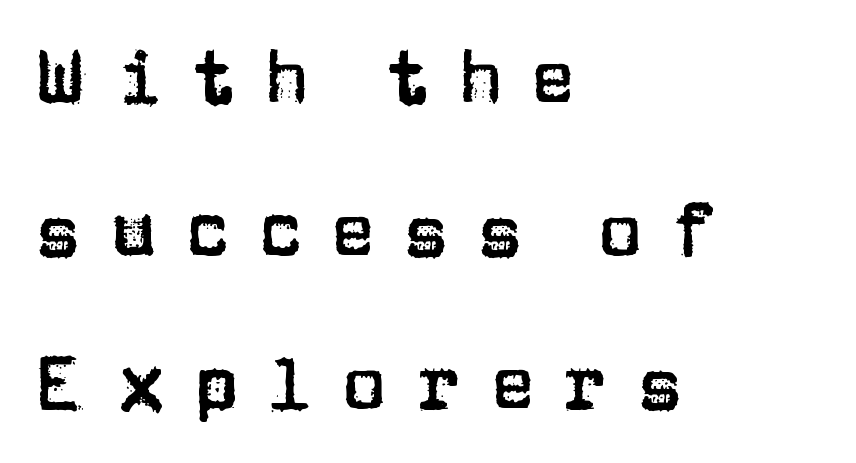
The image shows 74 px sans-serif type, upright; set left-aligned, loose line spacing (2.07x), unusually wide letter spacing (+0.39 em), not underlined; low stroke contrast and a large x-height.
